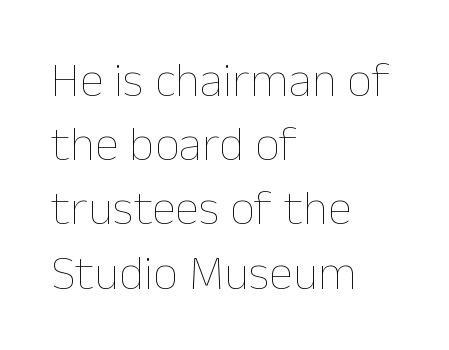
The image shows 49 px thin type, upright; set left-aligned, normal line spacing (1.31x), normal letter spacing, not underlined; low stroke contrast and a medium x-height.
